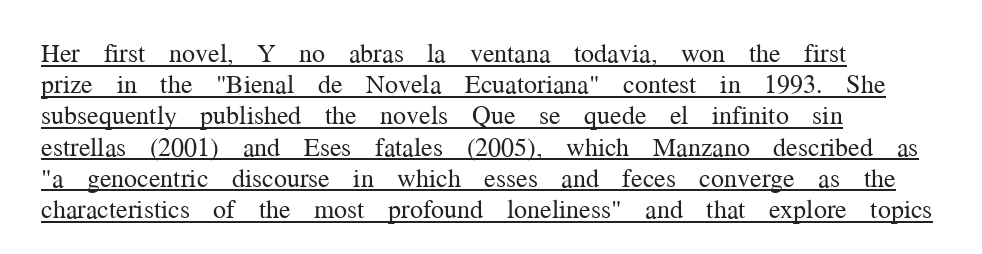
The image shows 26 px text type, upright; set left-aligned, line spacing 1.2x, normal letter spacing, underlined.
